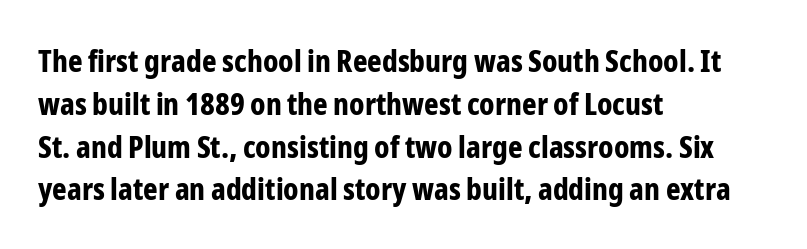
Has an underline been added? It has not. Observe the absence of serifs on each vertical stroke in this sample. The ragged edge is on the right, which tells us the setting is flush left. These lines carry a lot of weight — the face is fully bold.
